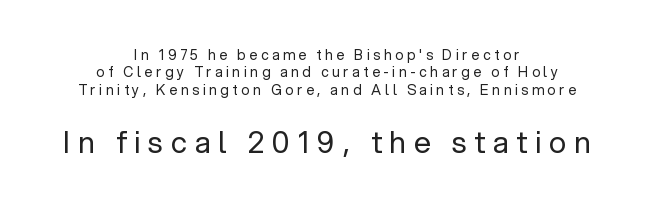
The image shows 30 px regular-weight sans-serif type, upright; set centered, normal line spacing (1.25x), unusually wide letter spacing (+0.26 em), not underlined; the second (bottom) block is 2.14x larger; low stroke contrast and a medium x-height.
